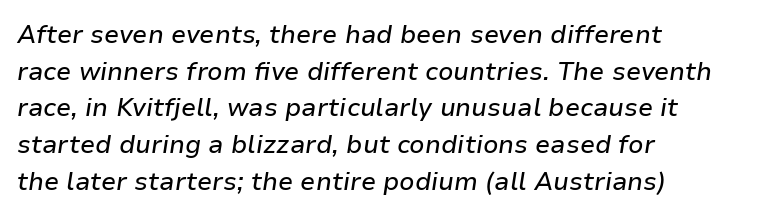
Q: Is the text italic (slanted)? A: Yes, it leans right by about 9 degrees.
Q: Is the text underlined? A: No.
Q: How is the paragraph aligned? A: Left-aligned.
Q: Is the spacing between letters normal or unusually wide? A: Normal.
Q: Is the spacing between lines tight, normal or loose? A: Normal.
